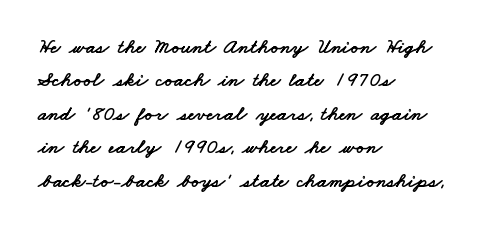
{"underline": "no", "align": "left", "line_spacing": "normal", "line_spacing_ratio": 1.59, "letter_spacing": "normal", "letter_spacing_em": 0.0, "glyph_px": 21}
